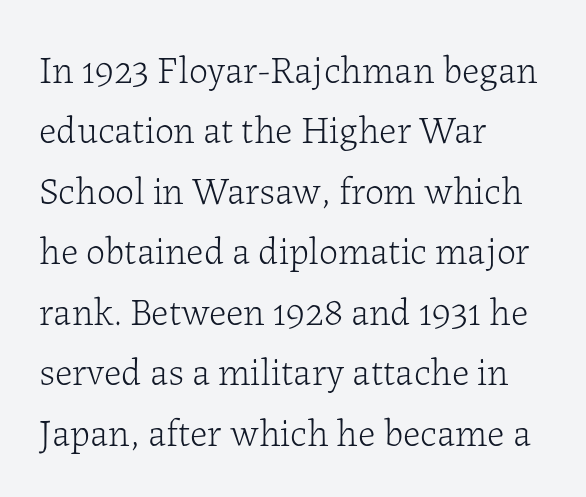
Q: Is the text bold? A: No.
Q: Is the text italic (slanted)? A: No, it is upright.
Q: Is the typeface a serif or a sans-serif typeface? A: Serif.
Q: Is the text underlined? A: No.
Q: How is the paragraph aligned? A: Left-aligned.
Q: Is the spacing between letters normal or unusually wide? A: Normal.
Q: Is the spacing between lines tight, normal or loose? A: Normal.
Q: Width (condensed, normal, or wide)? A: Normal.
Q: Stroke contrast? A: Low.
Q: x-height? A: Medium.
Q: Monospaced? A: No.
